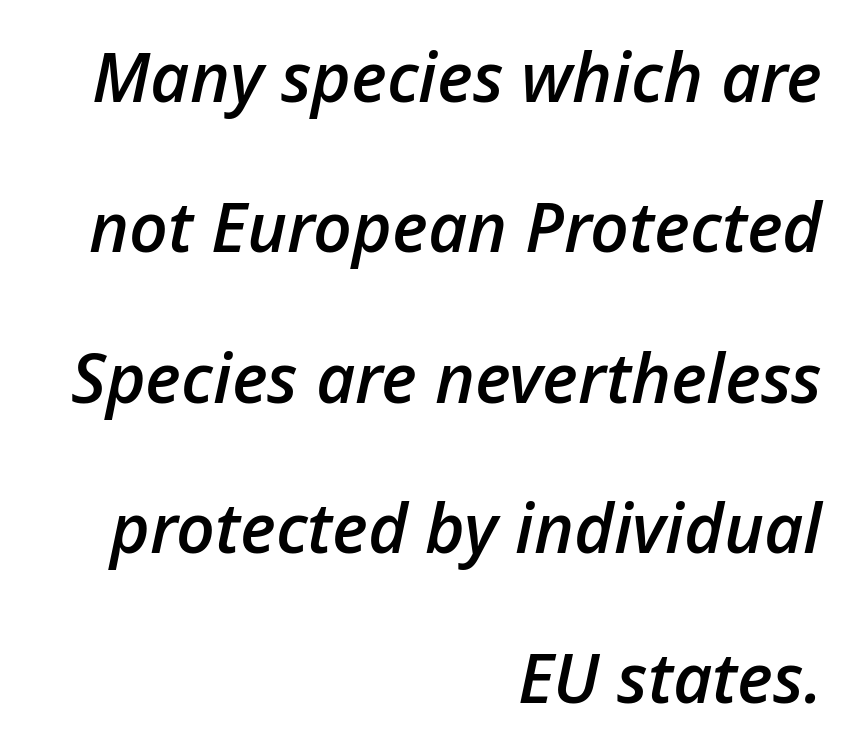
Q: Is the text bold? A: Semi-bold.
Q: Is the text italic (slanted)? A: Yes, it leans right by about 12 degrees.
Q: Is the text underlined? A: No.
Q: How is the paragraph aligned? A: Right-aligned.
Q: Is the spacing between letters normal or unusually wide? A: Normal.
Q: Is the spacing between lines tight, normal or loose? A: Loose.
Q: Width (condensed, normal, or wide)? A: Normal.
Q: Stroke contrast? A: Low.
Q: x-height? A: Medium.
Q: Monospaced? A: No.
